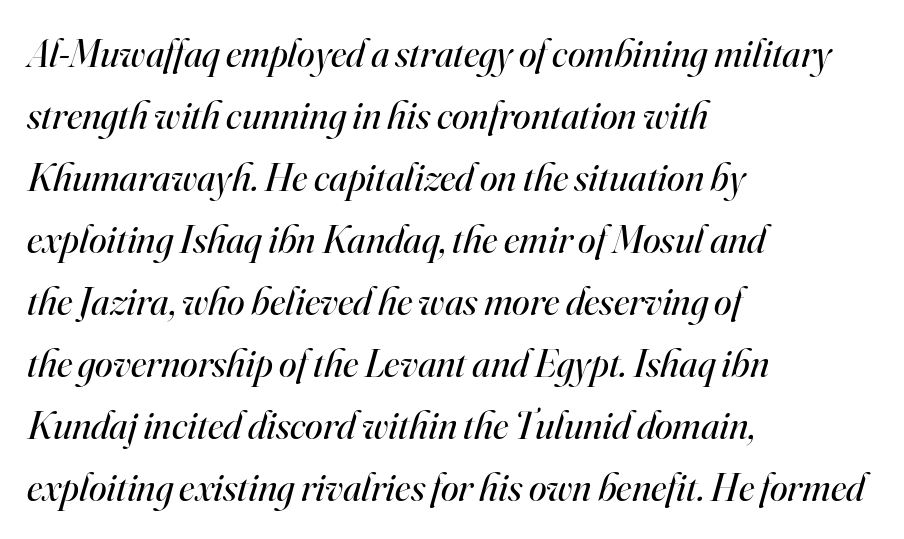
{"serif": "yes", "italic": "yes", "lean": "right", "slant_degrees": 16, "bold": "no", "weight": "regular", "width": "normal", "stroke_contrast": "high", "x_height": "small", "monospaced": "no", "underline": "no", "align": "left", "line_spacing": "normal", "line_spacing_ratio": 1.55, "letter_spacing": "normal", "letter_spacing_em": 0.0, "glyph_px": 40}
